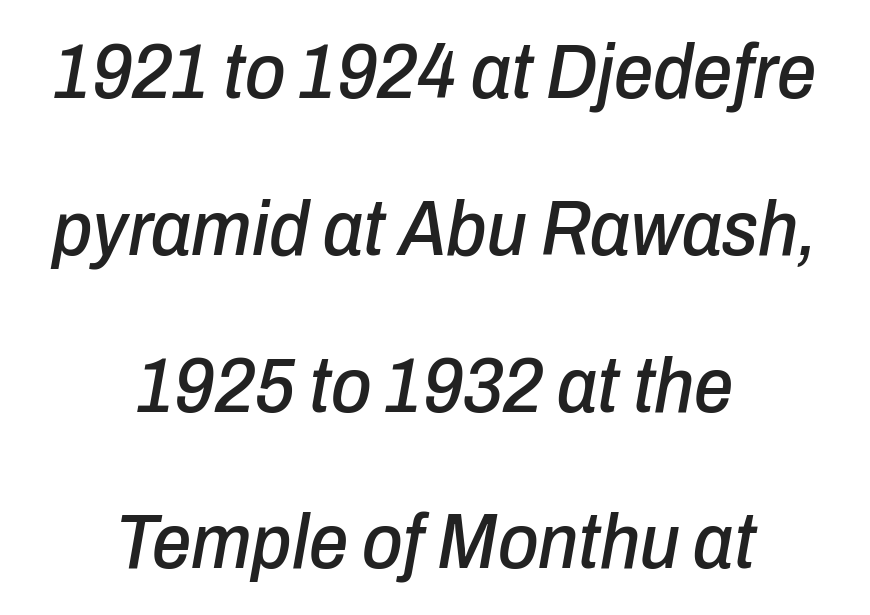
Q: Is the text italic (slanted)? A: Yes, it leans right by about 10 degrees.
Q: Is the text underlined? A: No.
Q: How is the paragraph aligned? A: Centered.
Q: Is the spacing between letters normal or unusually wide? A: Normal.
Q: Is the spacing between lines tight, normal or loose? A: Loose.
Q: Width (condensed, normal, or wide)? A: Condensed.
Q: Stroke contrast? A: Low.
Q: x-height? A: Medium.
Q: Monospaced? A: No.
